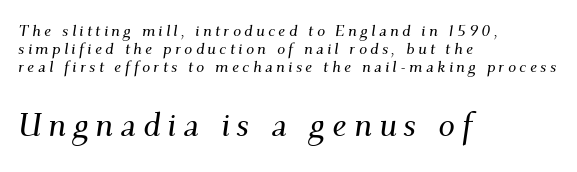
Q: Is the text italic (slanted)? A: Yes, it leans right by about 9 degrees.
Q: Is the typeface a serif or a sans-serif typeface? A: Serif.
Q: Is the text underlined? A: No.
Q: How is the paragraph aligned? A: Left-aligned.
Q: Is the spacing between letters normal or unusually wide? A: Unusually wide.
Q: Is the spacing between lines tight, normal or loose? A: Tight.
Q: Which block of text is set in a larger size, the first (top) or the second (bottom)? A: The second (bottom) one.
Q: Width (condensed, normal, or wide)? A: Normal.
Q: Stroke contrast? A: Medium.
Q: x-height? A: Small.
Q: Monospaced? A: No.
